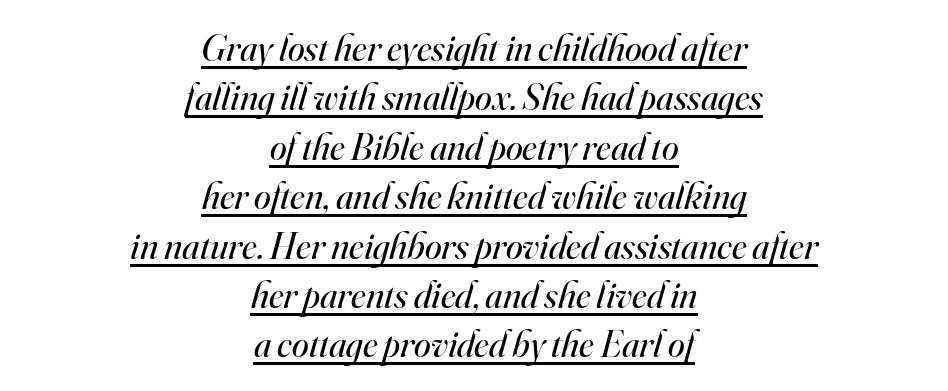
{"serif": "yes", "italic": "yes", "lean": "right", "slant_degrees": 16, "bold": "no", "weight": "regular", "width": "normal", "stroke_contrast": "high", "x_height": "small", "monospaced": "no", "underline": "yes", "align": "center", "line_spacing": "normal", "line_spacing_ratio": 1.3, "letter_spacing": "normal", "letter_spacing_em": 0.0, "glyph_px": 38}
